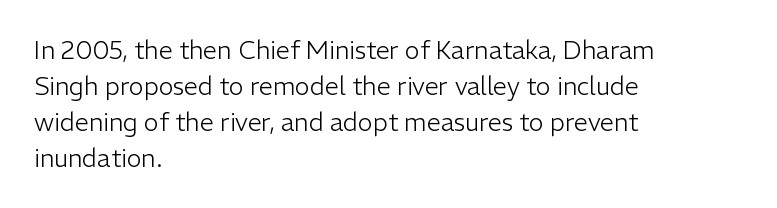
{"italic": "no", "bold": "no", "underline": "no", "align": "left", "line_spacing": "normal", "line_spacing_ratio": 1.44, "letter_spacing": "normal", "letter_spacing_em": 0.0, "glyph_px": 25}
